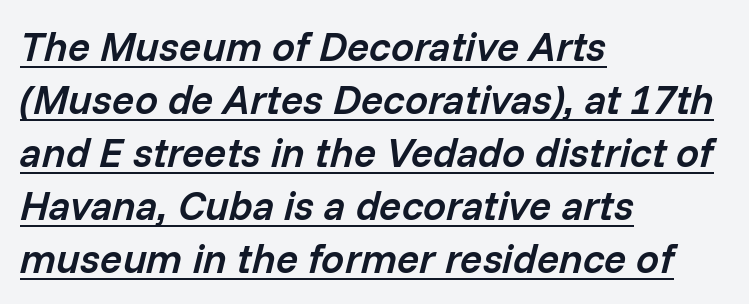
One glance says typical: line gaps are just what's usual. This sample has the flowing, uneven cadence of proportional lettering. Students, note that the glyphs here touch the page at normal intervals. Every character sits at an angle, as italics do. What decoration does the sample have? An underline.
